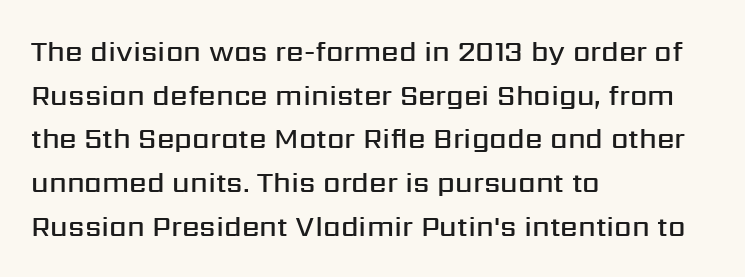
Q: Is the text bold? A: Semi-bold.
Q: Is the text italic (slanted)? A: No, it is upright.
Q: Is the typeface a serif or a sans-serif typeface? A: Sans-serif.
Q: Is the text underlined? A: No.
Q: How is the paragraph aligned? A: Left-aligned.
Q: Is the spacing between letters normal or unusually wide? A: Normal.
Q: Is the spacing between lines tight, normal or loose? A: Normal.
Q: Width (condensed, normal, or wide)? A: Normal.
Q: Stroke contrast? A: Medium.
Q: x-height? A: Medium.
Q: Monospaced? A: No.
